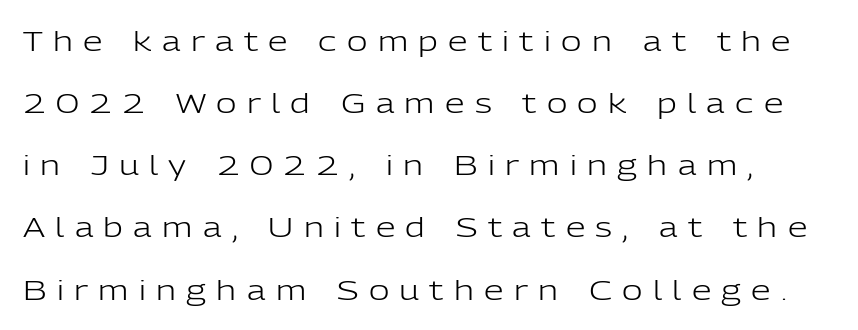
{"serif": "no", "italic": "no", "bold": "no", "weight": "light", "width": "normal", "stroke_contrast": "low", "x_height": "medium", "monospaced": "no", "underline": "no", "align": "left", "line_spacing": "loose", "line_spacing_ratio": 2.22, "letter_spacing": "wide", "letter_spacing_em": 0.37, "glyph_px": 28}
